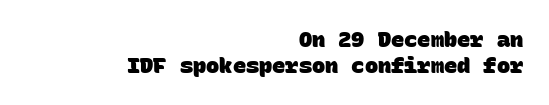
The image shows 22 px bold type; set right-aligned, line spacing 1.16x, normal letter spacing, not underlined.
